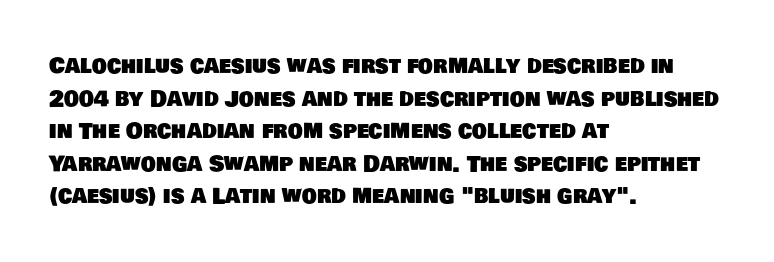
Q: Is the text underlined? A: No.
Q: How is the paragraph aligned? A: Left-aligned.
Q: Is the spacing between letters normal or unusually wide? A: Normal.
Q: Is the spacing between lines tight, normal or loose? A: Normal.
